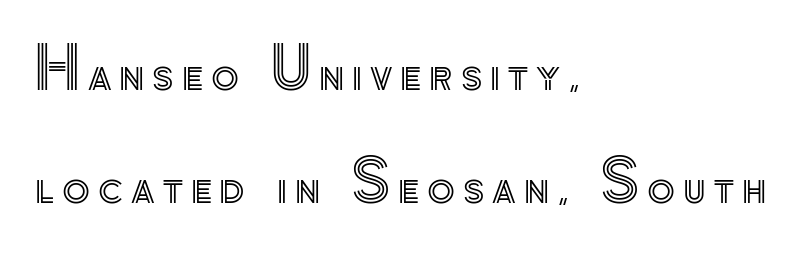
The image shows 57 px text type, upright; set left-aligned, loose line spacing (1.99x), not underlined; a small x-height.
